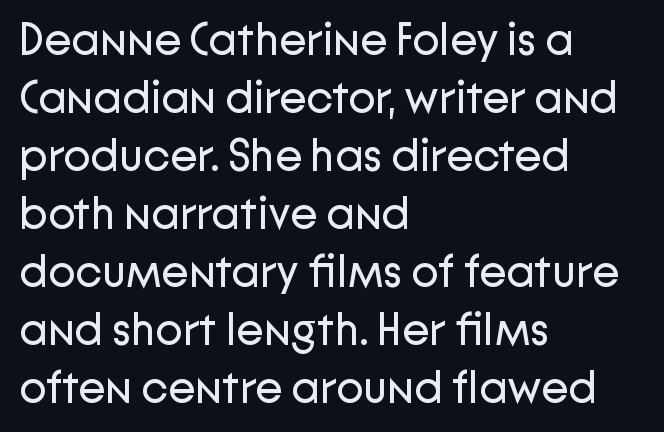
The specimen reads as upright at a glance. Line starts are locked; line ends wander. You could not count columns in this text — the font is proportionally spaced. Glyph-to-glyph distance matches everyday printed text. The font sits on the lighter half of the weight spectrum, regular included. The letters carry no serifs — their stems end cleanly without finishing strokes.
